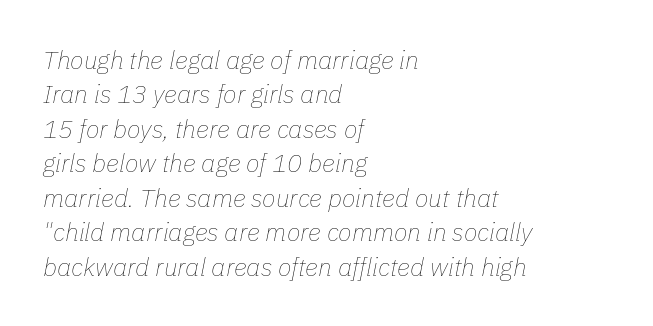
{"italic": "yes", "lean": "right", "slant_degrees": 11, "bold": "no", "underline": "no", "align": "left", "line_spacing": "normal", "line_spacing_ratio": 1.38, "letter_spacing": "normal", "letter_spacing_em": 0.0, "glyph_px": 25}
